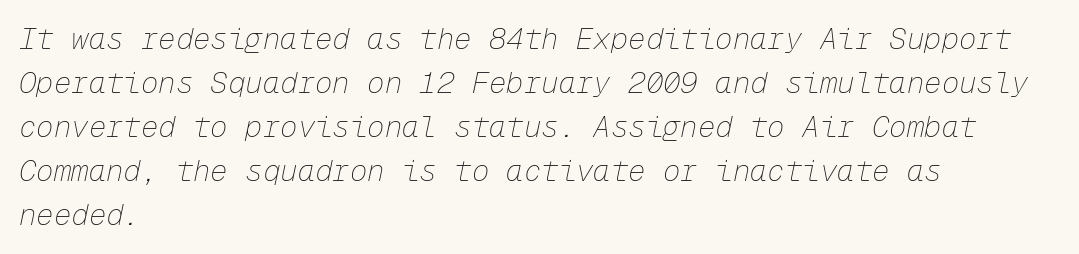
Designer's note — italics engaged. The paragraph shown leans on its left margin. No heavy texture on the line: the type isn't bold. Plain, unruled lines of type.
